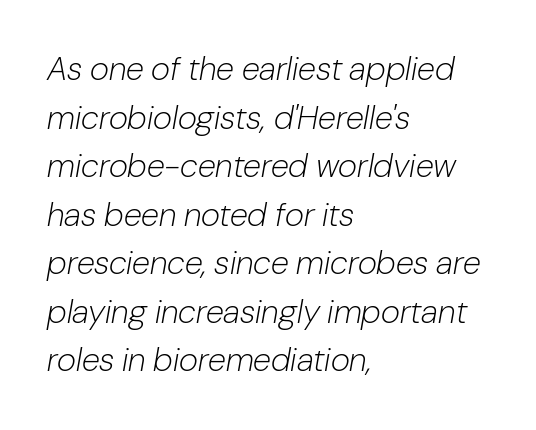
Q: Is the text bold? A: No.
Q: Is the text italic (slanted)? A: Yes, it leans right by about 10 degrees.
Q: Is the text underlined? A: No.
Q: How is the paragraph aligned? A: Left-aligned.
Q: Is the spacing between letters normal or unusually wide? A: Normal.
Q: Is the spacing between lines tight, normal or loose? A: Normal.
Q: Width (condensed, normal, or wide)? A: Normal.
Q: Stroke contrast? A: Low.
Q: x-height? A: Medium.
Q: Monospaced? A: No.
